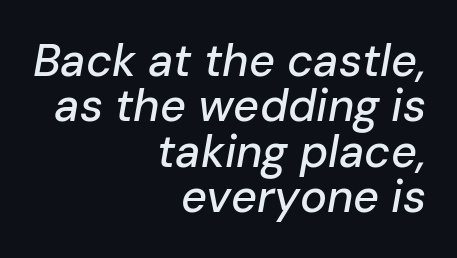
{"italic": "yes", "lean": "right", "slant_degrees": 10, "width": "normal", "stroke_contrast": "low", "x_height": "medium", "monospaced": "no", "underline": "no", "align": "right", "line_spacing": "tight", "line_spacing_ratio": 1.01, "letter_spacing": "normal", "letter_spacing_em": 0.0, "glyph_px": 45}
